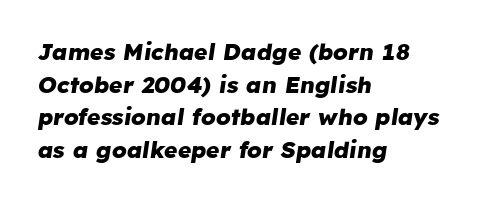
The image shows 23 px bold type, italic (leaning right); set left-aligned, normal line spacing (1.42x), normal letter spacing, not underlined.
